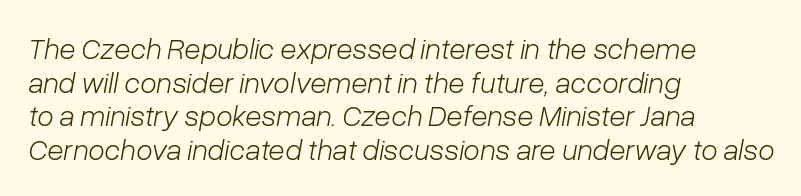
{"italic": "yes", "lean": "right", "slant_degrees": 10, "bold": "no", "weight": "light", "width": "normal", "stroke_contrast": "low", "x_height": "medium", "monospaced": "no", "underline": "no", "align": "left", "line_spacing": "tight", "line_spacing_ratio": 1.12, "letter_spacing": "normal", "letter_spacing_em": 0.0, "glyph_px": 30}
